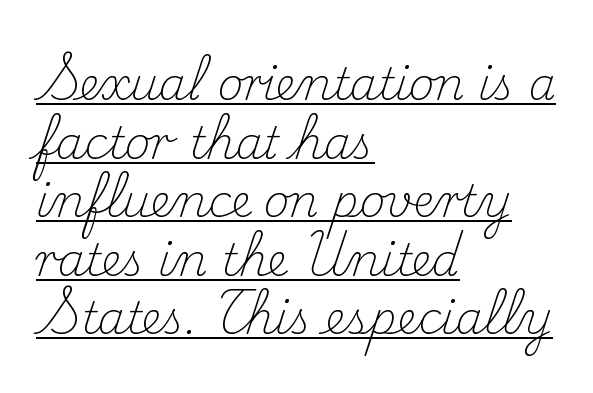
Stroke mass is kept to a normal reading level or below. The rendering anchors every line to the left-hand side. The face used here is rendered with its standard letterfit. These lines are composed in type with serifs.
